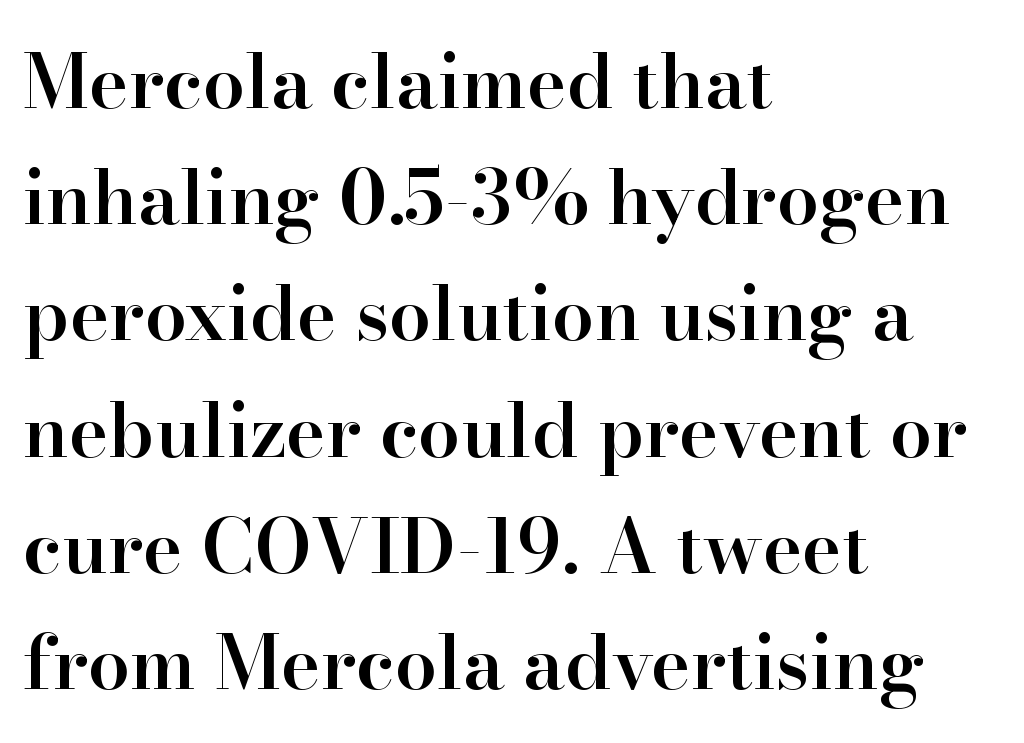
Q: Is the text bold? A: Semi-bold.
Q: Is the text italic (slanted)? A: No, it is upright.
Q: Is the typeface a serif or a sans-serif typeface? A: Serif.
Q: Is the text underlined? A: No.
Q: How is the paragraph aligned? A: Left-aligned.
Q: Is the spacing between letters normal or unusually wide? A: Normal.
Q: Is the spacing between lines tight, normal or loose? A: Normal.
Q: Width (condensed, normal, or wide)? A: Normal.
Q: Stroke contrast? A: High.
Q: x-height? A: Small.
Q: Monospaced? A: No.
